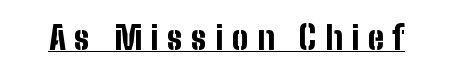
Every character sits straight up, as roman type does. The designer went with a sans here, leaving each stem footless. Quick note: underline on. The face used here is proportionally spaced, like ordinary book or web type.
